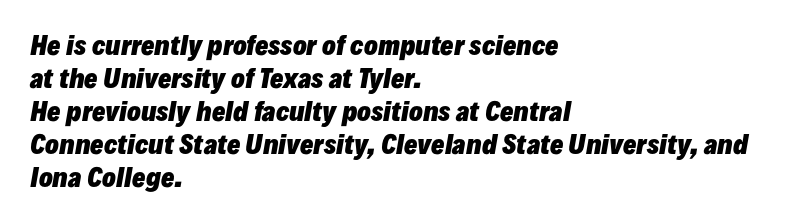
The image shows 25 px bold type, italic (leaning right); set left-aligned, normal line spacing (1.32x), normal letter spacing, not underlined.
